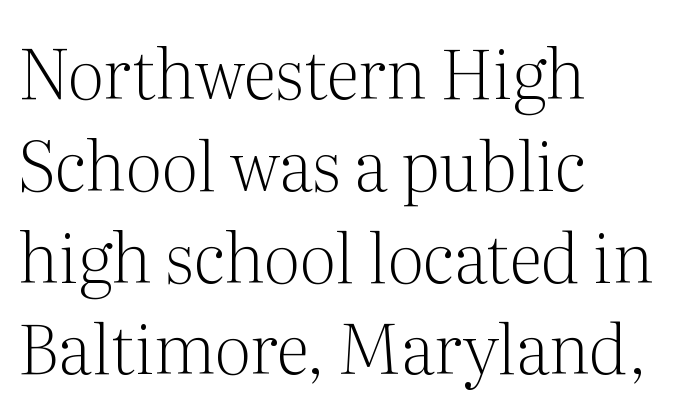
Q: Is the text bold? A: No.
Q: Is the text italic (slanted)? A: No, it is upright.
Q: Is the typeface a serif or a sans-serif typeface? A: Serif.
Q: Is the text underlined? A: No.
Q: How is the paragraph aligned? A: Left-aligned.
Q: Is the spacing between letters normal or unusually wide? A: Normal.
Q: Is the spacing between lines tight, normal or loose? A: Normal.
Q: Width (condensed, normal, or wide)? A: Normal.
Q: Stroke contrast? A: Medium.
Q: x-height? A: Medium.
Q: Monospaced? A: No.
